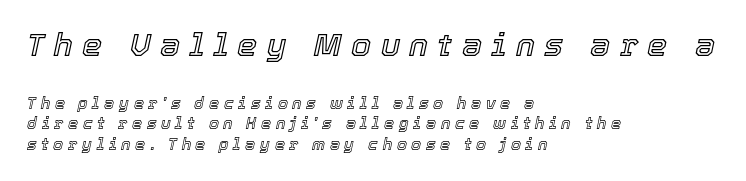
The image shows 32 px text type, italic (leaning right); set left-aligned, normal line spacing (1.28x), unusually wide letter spacing (+0.29 em), not underlined; the first (top) block is 2.0x larger; a medium x-height.
